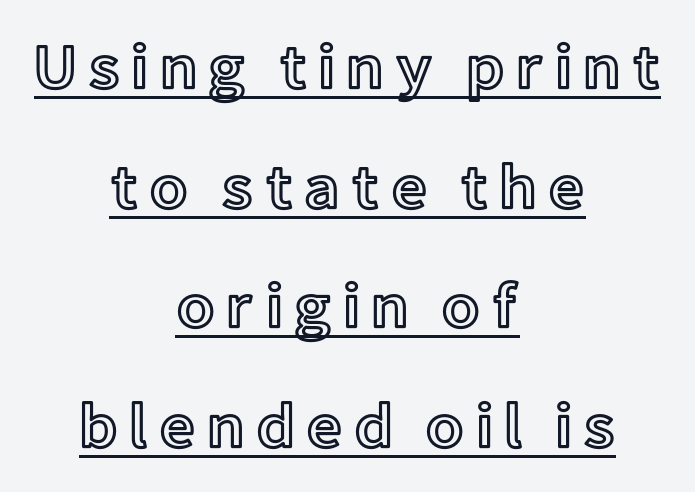
The image shows 63 px text type, upright; set centered, loose line spacing (1.9x), underlined; a medium x-height.
